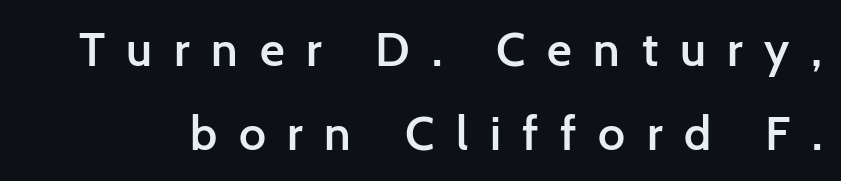
Q: Is the text bold? A: Semi-bold.
Q: Is the text italic (slanted)? A: No, it is upright.
Q: Is the typeface a serif or a sans-serif typeface? A: Sans-serif.
Q: Is the text underlined? A: No.
Q: Is the spacing between letters normal or unusually wide? A: Unusually wide.
Q: Width (condensed, normal, or wide)? A: Normal.
Q: Stroke contrast? A: Low.
Q: x-height? A: Medium.
Q: Monospaced? A: No.
